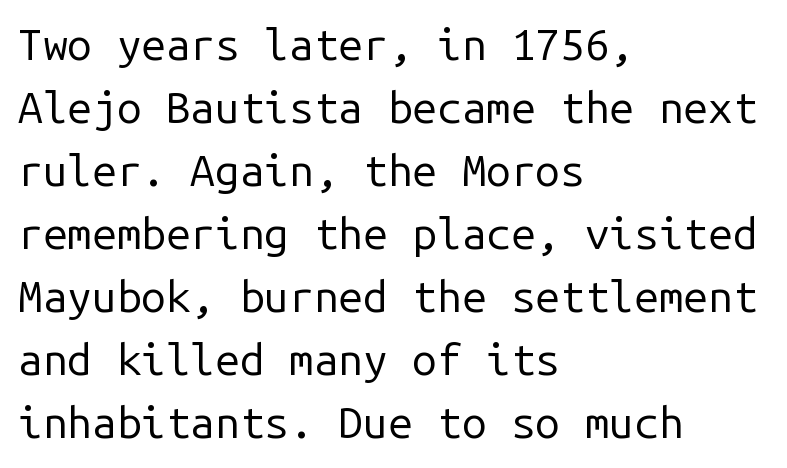
Q: Is the text bold? A: No.
Q: Is the text italic (slanted)? A: No, it is upright.
Q: Is the typeface a serif or a sans-serif typeface? A: Sans-serif.
Q: Is the text underlined? A: No.
Q: How is the paragraph aligned? A: Left-aligned.
Q: Is the spacing between letters normal or unusually wide? A: Normal.
Q: Is the spacing between lines tight, normal or loose? A: Normal.
Q: Width (condensed, normal, or wide)? A: Normal.
Q: Stroke contrast? A: Low.
Q: x-height? A: Medium.
Q: Monospaced? A: Yes.
